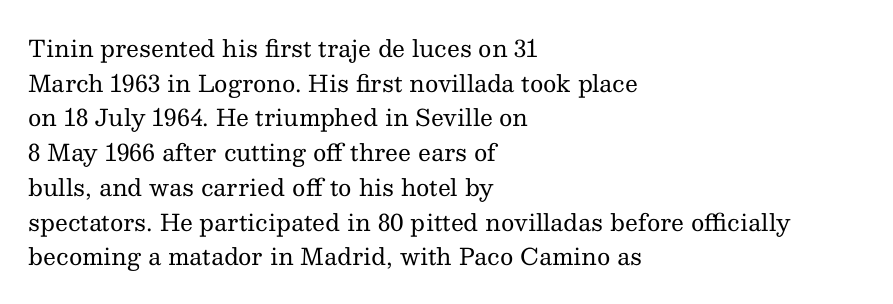
Vertical strokes here are truly vertical. Is the block centered? No — it sits flush against the left margin. Standard letterfit; no display-style spreading of the glyphs. This is not heavy type; no bold has been used.
